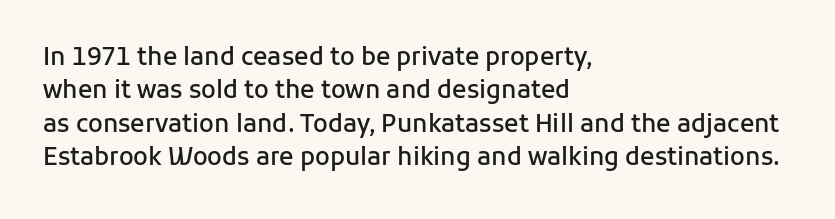
The image shows 24 px text type, upright; set left-aligned, normal line spacing (1.39x), normal letter spacing, not underlined.
